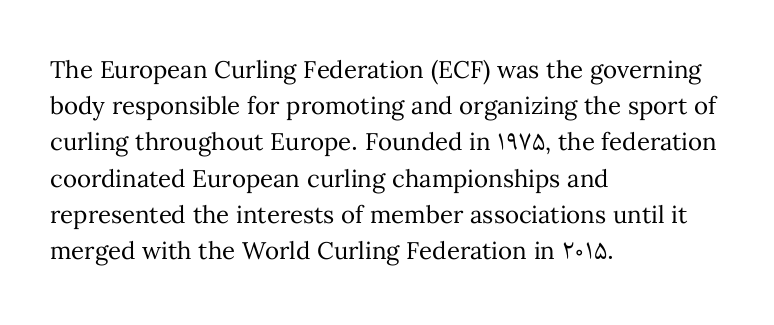
The image shows 24 px text type, upright; set left-aligned, normal line spacing (1.51x), normal letter spacing, not underlined.
